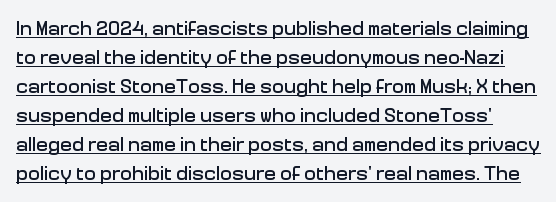
The image shows 20 px text type, upright; set normal line spacing (1.45x), normal letter spacing, underlined.
